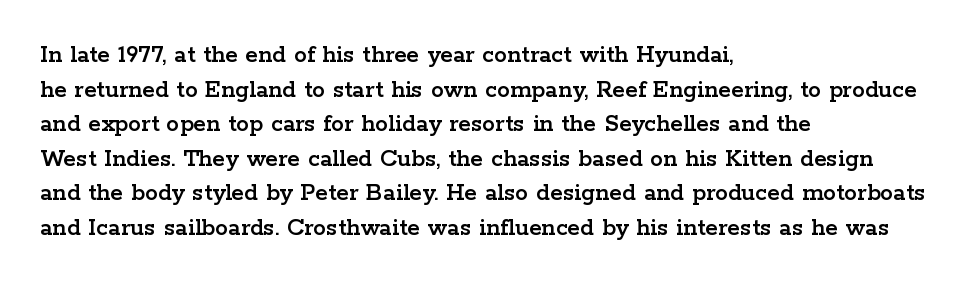
Q: Is the text italic (slanted)? A: No, it is upright.
Q: Is the text underlined? A: No.
Q: How is the paragraph aligned? A: Left-aligned.
Q: Is the spacing between letters normal or unusually wide? A: Normal.
Q: Is the spacing between lines tight, normal or loose? A: Normal.
